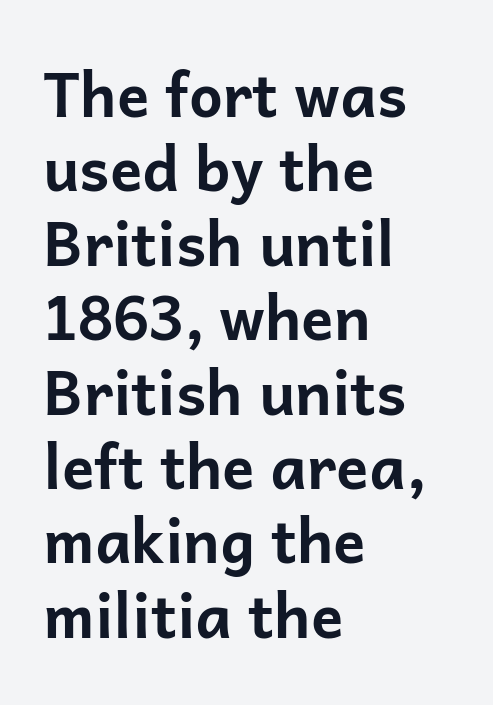
A bare baseline throughout the passage. The line texture is even and compact thanks to regular tracking. The type sits square on the baseline with zero lean. Do the characters align in a grid? No, the font is proportional. Serifs: no, the terminals of the letterforms are clean.
